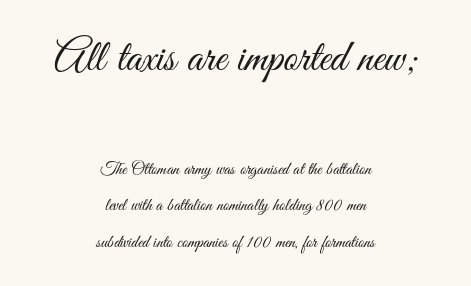
No feet cap the strokes, marking this as sans-serif type. The strip under each line holds only bare page. Each letter keeps its own natural width here, so spacing adapts to shape. Ink coverage per letter is moderate at most.
